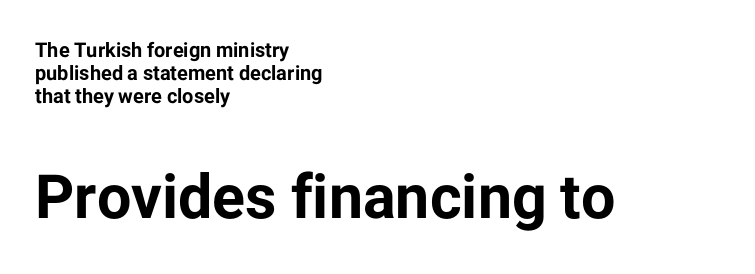
Q: Is the text bold? A: Yes.
Q: Is the text italic (slanted)? A: No, it is upright.
Q: Is the typeface a serif or a sans-serif typeface? A: Sans-serif.
Q: Is the text underlined? A: No.
Q: How is the paragraph aligned? A: Left-aligned.
Q: Is the spacing between letters normal or unusually wide? A: Normal.
Q: Is the spacing between lines tight, normal or loose? A: Tight.
Q: Which block of text is set in a larger size, the first (top) or the second (bottom)? A: The second (bottom) one.
Q: Width (condensed, normal, or wide)? A: Normal.
Q: Stroke contrast? A: Low.
Q: x-height? A: Medium.
Q: Monospaced? A: No.
